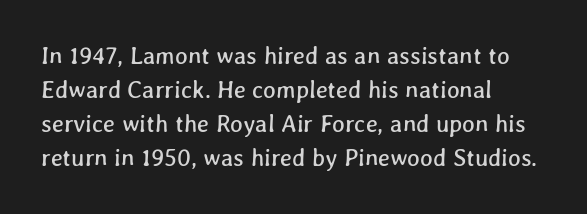
Q: Is the text underlined? A: No.
Q: How is the paragraph aligned? A: Left-aligned.
Q: Is the spacing between letters normal or unusually wide? A: Normal.
Q: Is the spacing between lines tight, normal or loose? A: Normal.
